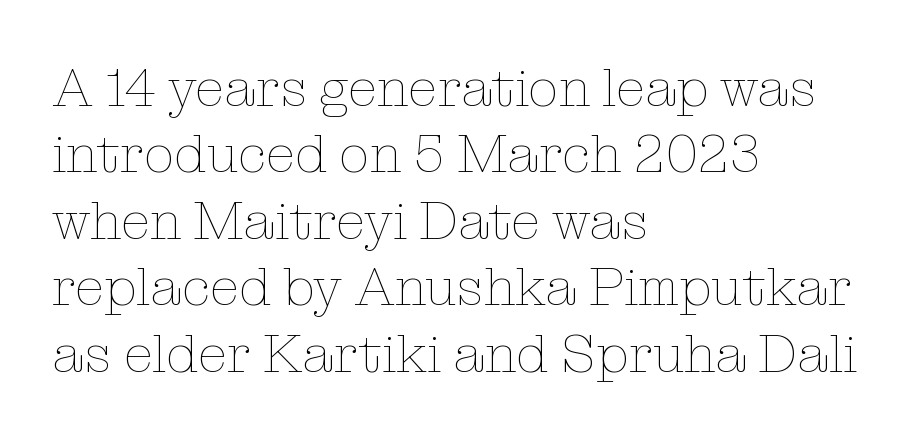
The image shows 54 px thin type, upright; set left-aligned, line spacing 1.23x, normal letter spacing, not underlined; low stroke contrast and a medium x-height.
